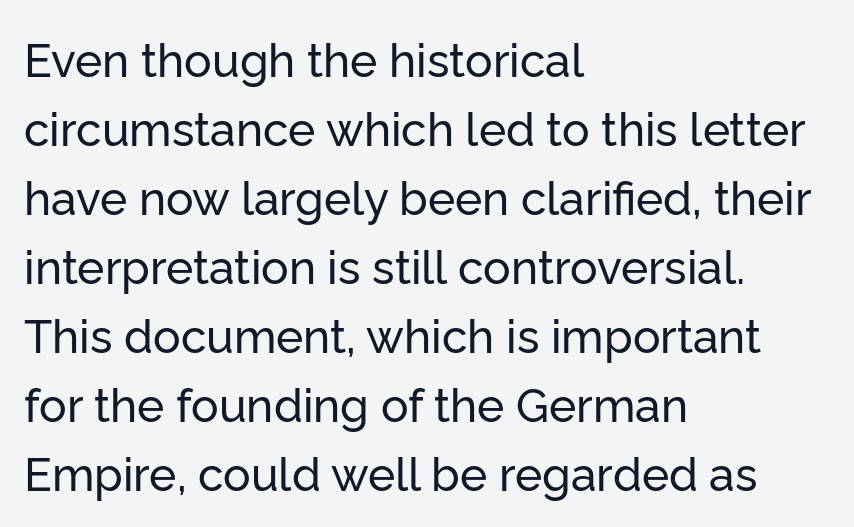
Varying glyph widths throughout — classic text-font behaviour. Compared with typical paragraphs, the rows here are spaced about the same. No extra tracking has been applied to these lines. The strip under each line holds only bare page.
